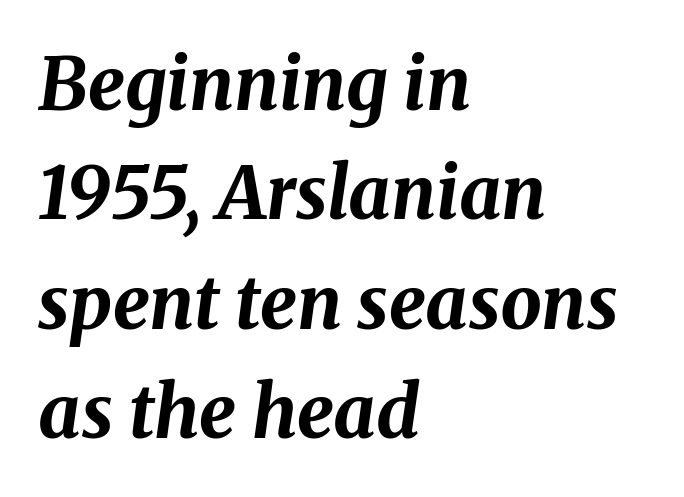
{"italic": "yes", "lean": "right", "slant_degrees": 8, "bold": "yes", "weight": "bold", "width": "normal", "stroke_contrast": "medium", "x_height": "medium", "monospaced": "no", "underline": "no", "align": "left", "line_spacing": "normal", "line_spacing_ratio": 1.5, "letter_spacing": "normal", "letter_spacing_em": 0.0, "glyph_px": 73}
